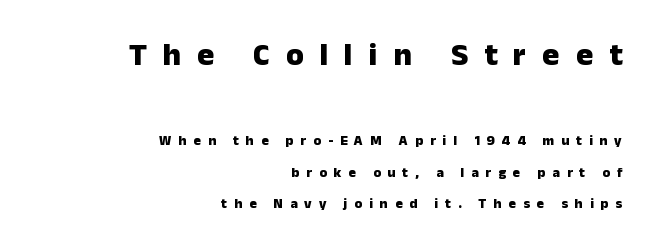
{"serif": "no", "italic": "no", "bold": "yes", "weight": "heavy", "width": "normal", "stroke_contrast": "low", "x_height": "medium", "monospaced": "no", "underline": "no", "align": "right", "line_spacing": "loose", "line_spacing_ratio": 2.26, "letter_spacing": "wide", "letter_spacing_em": 0.5, "larger_block": "first", "size_ratio": 2.29, "glyph_px": 32}
